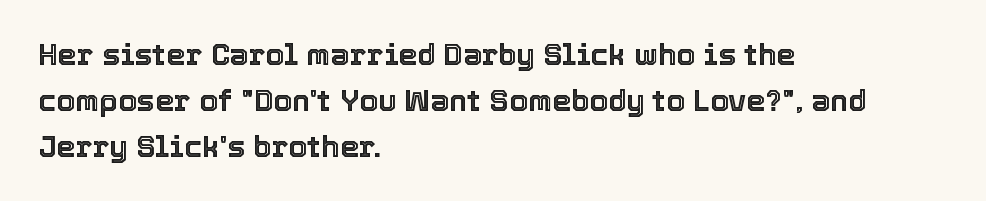
{"italic": "no", "width": "normal", "x_height": "medium", "monospaced": "no", "underline": "no", "align": "left", "line_spacing": "normal", "line_spacing_ratio": 1.53, "letter_spacing": "normal", "letter_spacing_em": 0.0, "glyph_px": 30}
